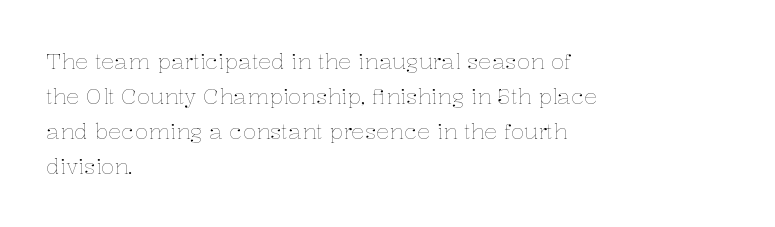
Every stem runs plumb, perpendicular to the baseline. Ink coverage per letter is moderate at most. Does extra space separate the letters? No, they use regular spacing. Line starts are locked; line ends wander. If you measured baseline to baseline, you'd find a middling distance.
